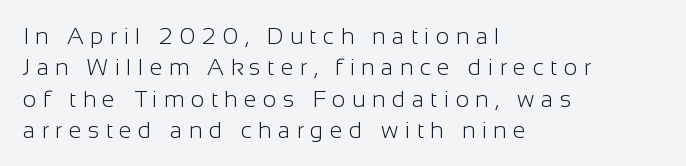
Q: Is the text bold? A: No.
Q: Is the text italic (slanted)? A: No, it is upright.
Q: Is the text underlined? A: No.
Q: How is the paragraph aligned? A: Left-aligned.
Q: Is the spacing between letters normal or unusually wide? A: Unusually wide.
Q: Is the spacing between lines tight, normal or loose? A: Normal.
